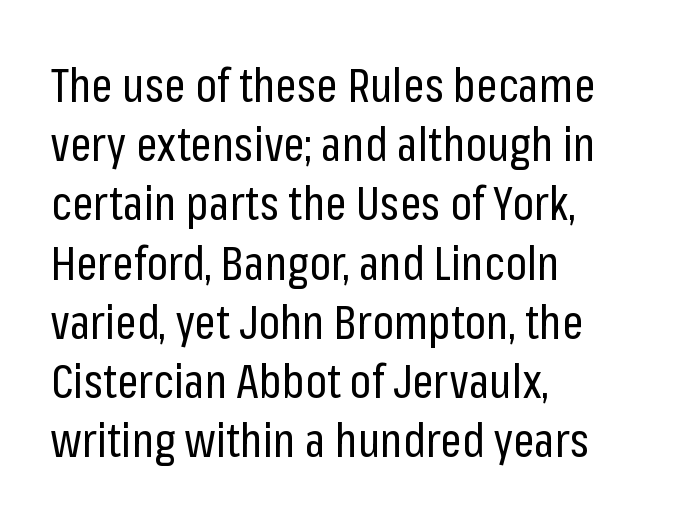
The letterforms sit shoulder to shoulder at normal distance. Each letter's strokes conclude bluntly, with no projecting serifs. The font's upright variant was chosen for this text. The passage shown is typed in a proportional face where columns would drift. These lines sit exactly where default settings would place them.
